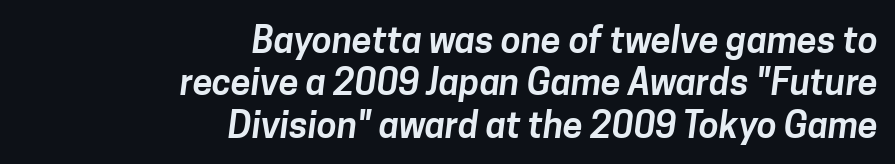
A student would call this right alignment; a typographer would say flush right, rag left. This sample uses plain, unmodified letter spacing. Stroke terminals: plain, sans-serif. Just letters on the line, the space beneath them empty. The face used here is proportionally spaced, like ordinary book or web type.
